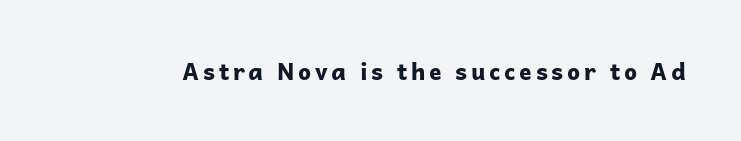
Q: Is the text bold? A: Yes.
Q: Is the text italic (slanted)? A: No, it is upright.
Q: Is the text underlined? A: No.
